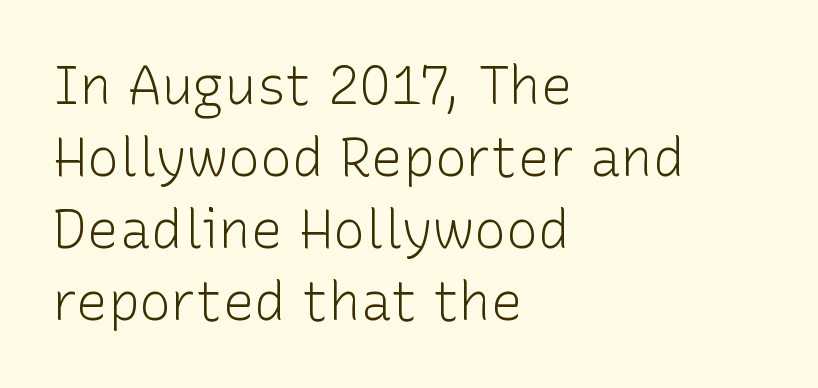
The image shows 53 px light sans-serif type, upright; set left-aligned, normal line spacing (1.36x), normal letter spacing, not underlined; low stroke contrast and a medium x-height.
